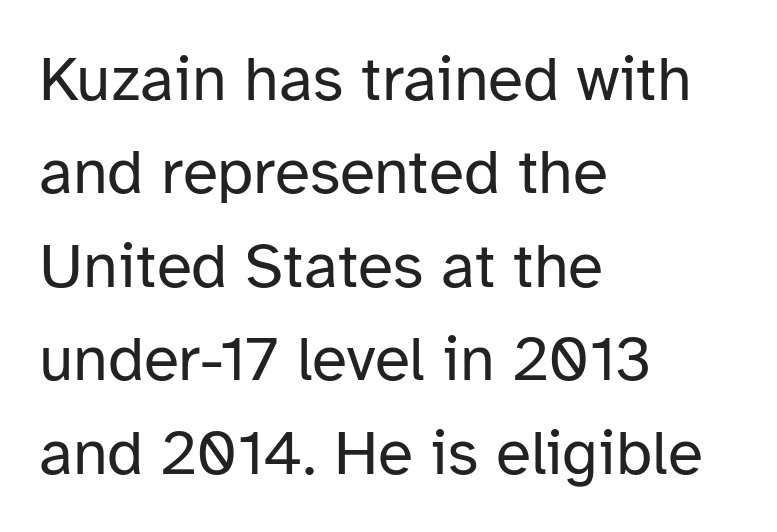
The image shows 64 px regular-weight sans-serif type, upright; set left-aligned, normal line spacing (1.46x), normal letter spacing, not underlined; low stroke contrast and a medium x-height.
